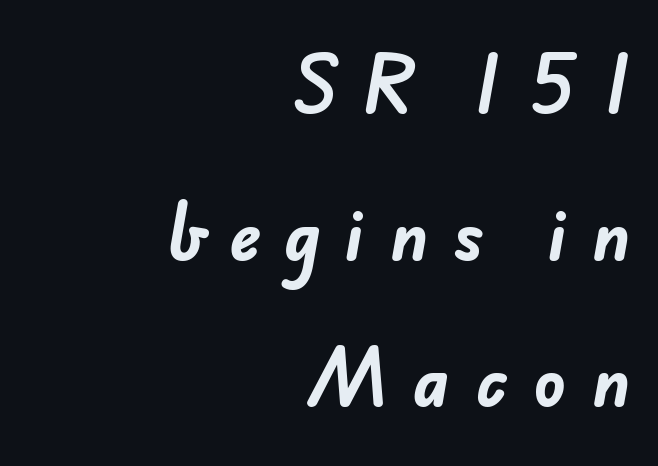
The image shows 67 px bold sans-serif type; set right-aligned, loose line spacing (2.19x), unusually wide letter spacing (+0.37 em), not underlined; low stroke contrast and a small x-height.
